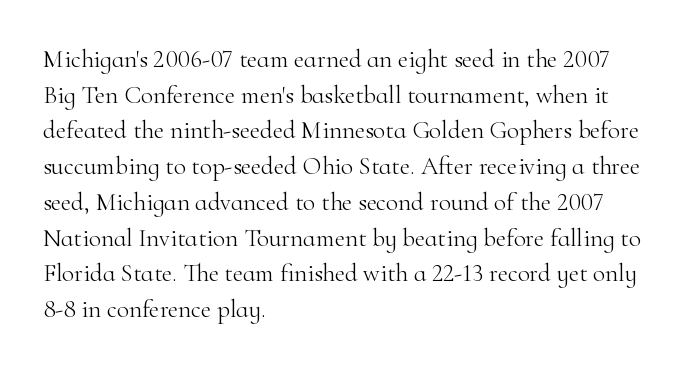
No word sits above an underline. These lines stack with their left ends in a neat column. The line-height multiplier appears to be the usual default. Ordinary non-slanted type is in use. Students, note that the glyphs here touch the page at normal intervals.
